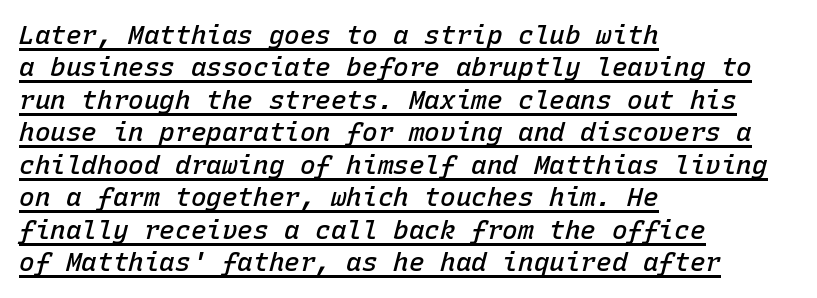
This sample is left-justified, so line endings fall wherever the words run out. Check the space under the baseline: a stroke is drawn there. This is the in-between weight designers call semibold or demi. The axis of the letterforms is tilted away from vertical.
